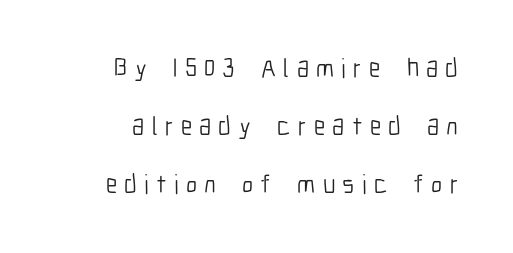
Q: Is the text bold? A: No.
Q: Is the text italic (slanted)? A: No, it is upright.
Q: Is the text underlined? A: No.
Q: Is the spacing between letters normal or unusually wide? A: Unusually wide.
Q: Is the spacing between lines tight, normal or loose? A: Loose.
